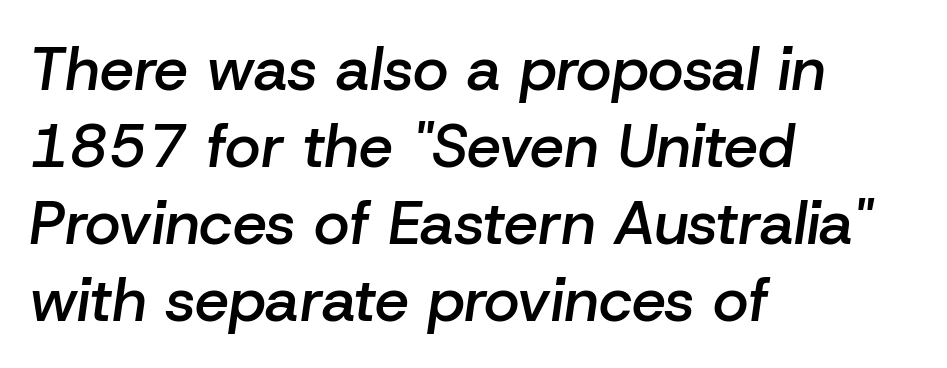
Successive baselines arrive at the customary interval. Here the glyphs are tracked normally, forming tight word shapes. Each letter keeps its own natural width here, so spacing adapts to shape. Reading down the block, your eye returns to a fixed left position each line. Nobody drew a line under any word here. Emphasis by weight is partial: semibold.
